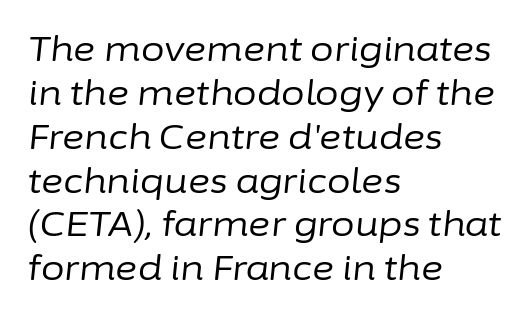
These lines are rendered in a variable-pitch font. Bold? No — there's no thickening of the strokes. The rendering keeps characters at their native spacing. The whole block is typeset with a tilt.
